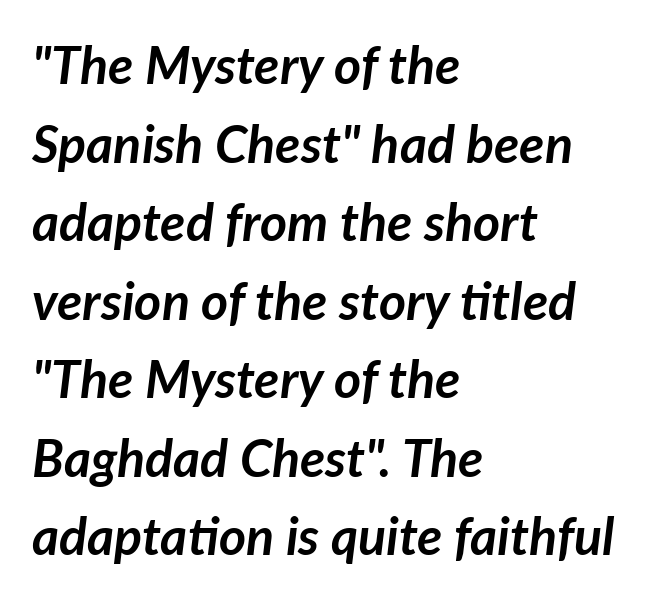
The image shows 52 px semibold type, italic (leaning right); set left-aligned, normal line spacing (1.51x), normal letter spacing, not underlined; low stroke contrast and a medium x-height.
